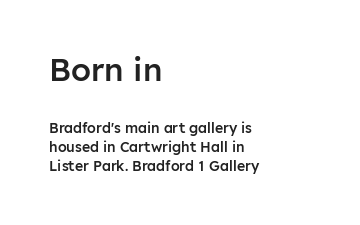
Q: Is the text bold? A: Semi-bold.
Q: Is the text italic (slanted)? A: No, it is upright.
Q: Is the typeface a serif or a sans-serif typeface? A: Sans-serif.
Q: Is the text underlined? A: No.
Q: How is the paragraph aligned? A: Left-aligned.
Q: Is the spacing between letters normal or unusually wide? A: Normal.
Q: Is the spacing between lines tight, normal or loose? A: Normal.
Q: Which block of text is set in a larger size, the first (top) or the second (bottom)? A: The first (top) one.
Q: Width (condensed, normal, or wide)? A: Normal.
Q: Stroke contrast? A: Low.
Q: x-height? A: Medium.
Q: Monospaced? A: No.
